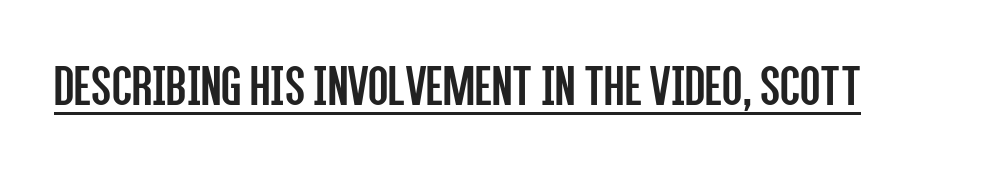
The image shows 59 px regular-weight, condensed sans-serif type, upright; set normal letter spacing, underlined; low stroke contrast and a large x-height.
